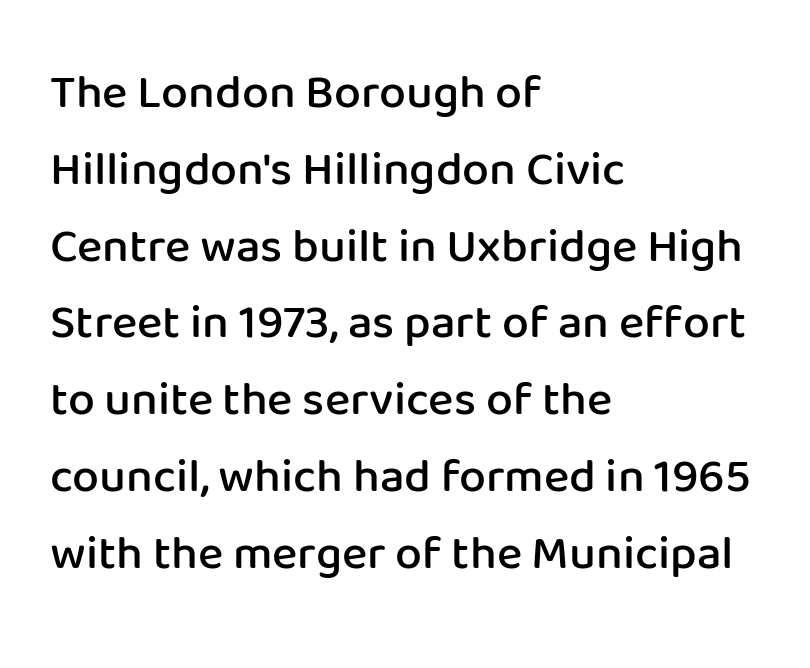
{"serif": "no", "italic": "no", "bold": "semi", "weight": "semibold", "width": "normal", "stroke_contrast": "low", "x_height": "medium", "monospaced": "no", "underline": "no", "align": "left", "line_spacing": "normal", "line_spacing_ratio": 1.6, "letter_spacing": "normal", "letter_spacing_em": 0.0, "glyph_px": 48}
